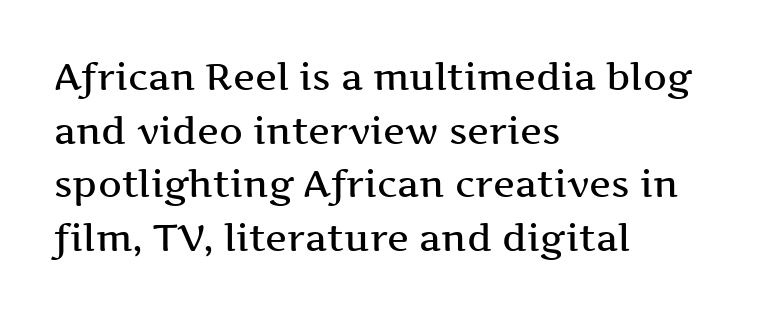
The image shows 37 px wide serif type, upright; set left-aligned, normal line spacing (1.45x), normal letter spacing, not underlined; medium stroke contrast and a medium x-height.
